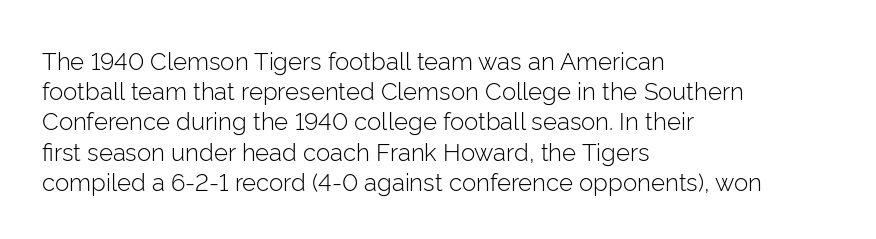
The weight would be labelled regular, book, light, or lighter still. Every stem runs plumb, perpendicular to the baseline. Descender tails drop into unmarked territory. One glance says typical: line gaps are just what's usual.
